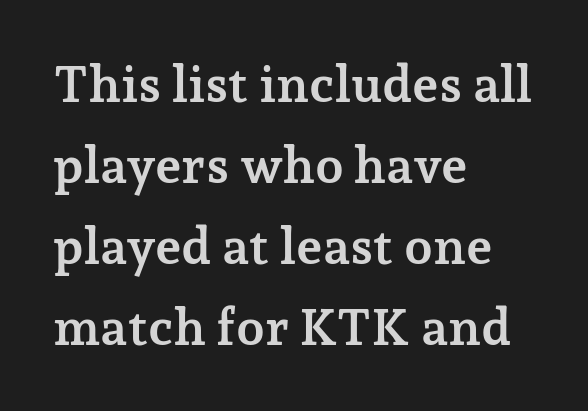
{"serif": "yes", "italic": "no", "bold": "yes", "weight": "semibold", "width": "normal", "stroke_contrast": "low", "x_height": "medium", "monospaced": "no", "underline": "no", "align": "left", "line_spacing": "normal", "line_spacing_ratio": 1.59, "letter_spacing": "normal", "letter_spacing_em": 0.0, "glyph_px": 51}
